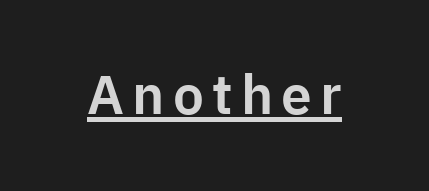
Somebody hit Ctrl+U on this one — the words are underlined. The text was rendered using a sans face with plain stroke endings. Think of a printed novel: that variable character pitch is what you see here. Characters remain perfectly vertical along every line.
